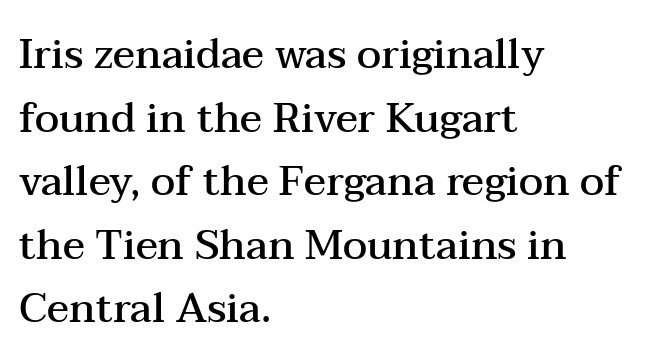
{"serif": "yes", "italic": "no", "bold": "semi", "weight": "semibold", "width": "wide", "stroke_contrast": "medium", "x_height": "medium", "monospaced": "no", "underline": "no", "align": "left", "line_spacing": "normal", "line_spacing_ratio": 1.55, "letter_spacing": "normal", "letter_spacing_em": 0.0, "glyph_px": 41}
